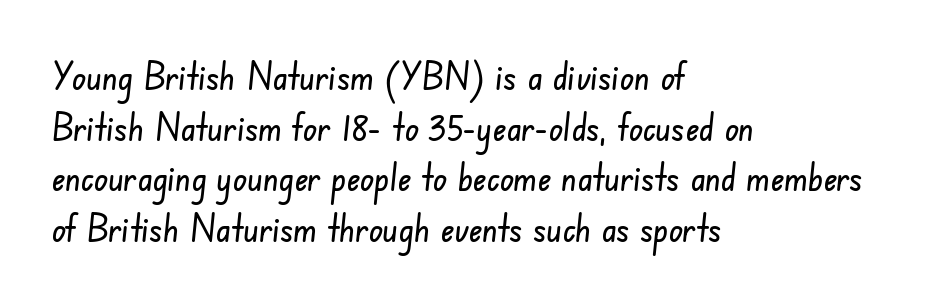
Between one letter and the next there's only the usual sliver of space. The compositor pushed each line to the left boundary. What kind of face is this? One without serifs — a sans. Students, observe: this is what conventionally led text looks like.
